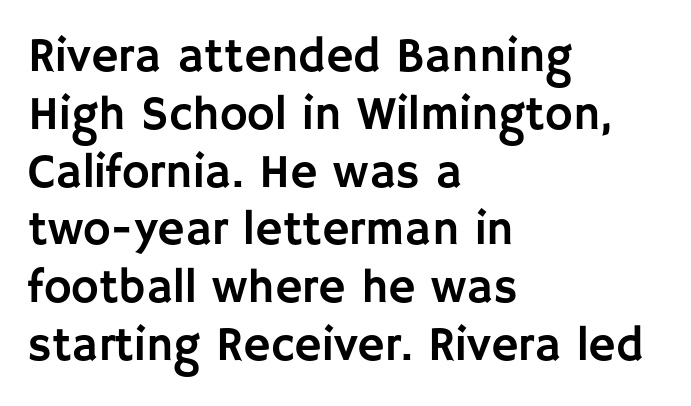
The image shows 47 px sans-serif type, upright; set left-aligned, line spacing 1.23x, normal letter spacing, not underlined; low stroke contrast and a large x-height.
